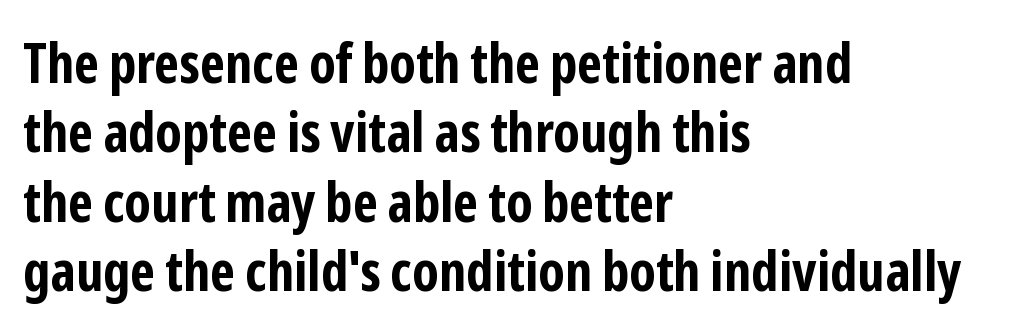
Observe the absence of serifs on each vertical stroke in this sample. Posture: straight, roman, zero tilt. How are the letters spaced? Ordinarily, with no added tracking. These lines are rendered in a variable-pitch font.
